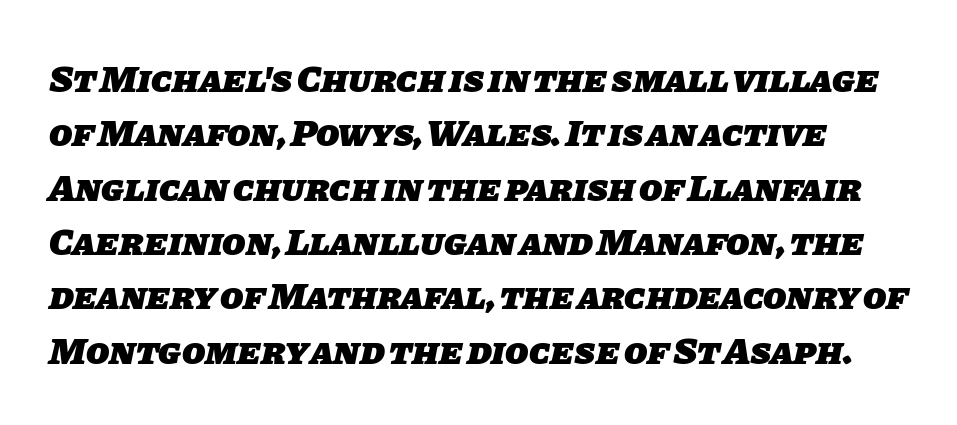
Q: Is the text bold? A: Yes.
Q: Is the typeface a serif or a sans-serif typeface? A: Serif.
Q: Is the text underlined? A: No.
Q: Is the spacing between letters normal or unusually wide? A: Normal.
Q: Is the spacing between lines tight, normal or loose? A: Normal.
Q: Width (condensed, normal, or wide)? A: Normal.
Q: Stroke contrast? A: Low.
Q: x-height? A: Large.
Q: Monospaced? A: No.
